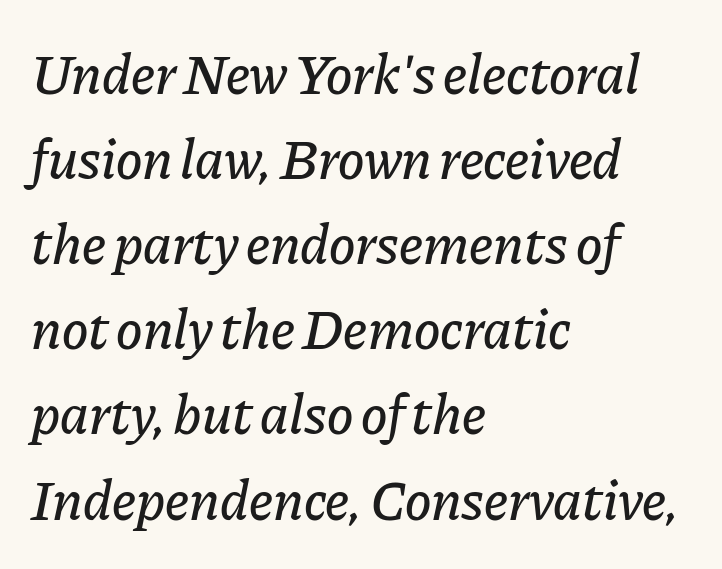
The image shows 56 px text type, italic (leaning right); set left-aligned, normal line spacing (1.52x), normal letter spacing, not underlined; low stroke contrast and a medium x-height.
